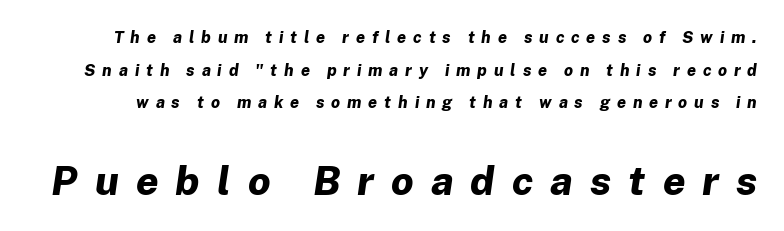
The image shows 40 px bold type, italic (leaning right); set loose line spacing (2.04x), unusually wide letter spacing (+0.43 em), not underlined; the second (bottom) block is 2.5x larger; low stroke contrast and a medium x-height.
